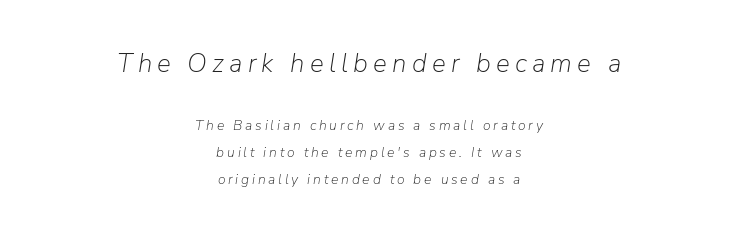
Visually the block forms a symmetrical silhouette, jagged on both flanks. Quick note: interline space is abundant. The whole block is typeset with a tilt. A clean baseline with only descenders dipping below it. Reading top to bottom, the characters get smaller at the block break.
